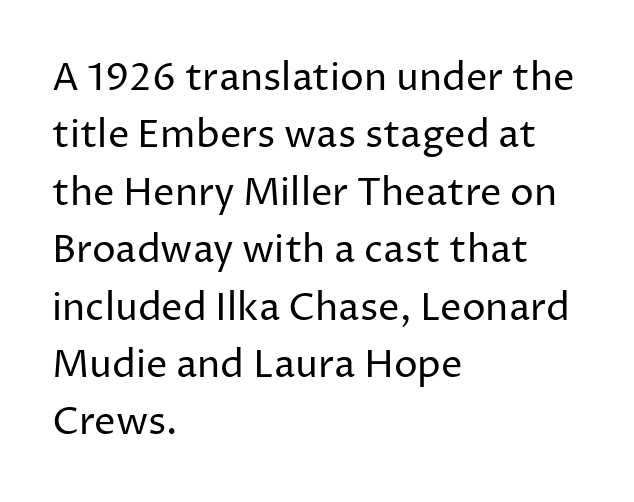
Q: Is the text bold? A: No.
Q: Is the text italic (slanted)? A: No, it is upright.
Q: Is the typeface a serif or a sans-serif typeface? A: Sans-serif.
Q: Is the text underlined? A: No.
Q: How is the paragraph aligned? A: Left-aligned.
Q: Is the spacing between letters normal or unusually wide? A: Normal.
Q: Is the spacing between lines tight, normal or loose? A: Normal.
Q: Width (condensed, normal, or wide)? A: Normal.
Q: Stroke contrast? A: Low.
Q: x-height? A: Medium.
Q: Monospaced? A: No.
